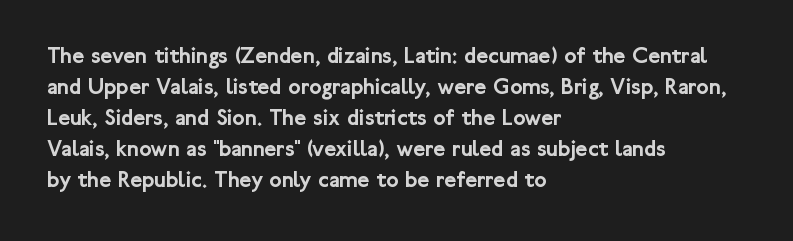
{"italic": "no", "underline": "no", "align": "left", "line_spacing": "normal", "line_spacing_ratio": 1.35, "letter_spacing": "normal", "letter_spacing_em": 0.0, "glyph_px": 23}
